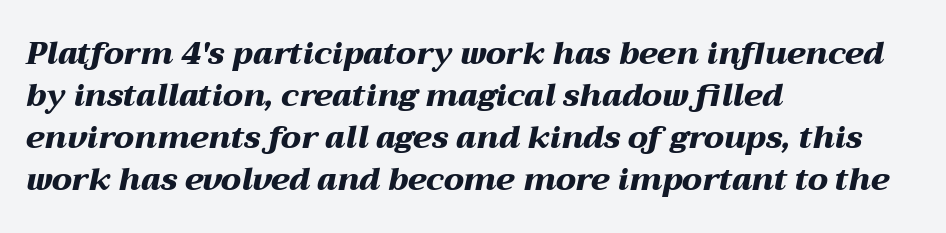
The image shows 31 px heavy, wide type, italic (leaning right); set left-aligned, normal line spacing (1.35x), normal letter spacing, not underlined; medium stroke contrast and a medium x-height.
